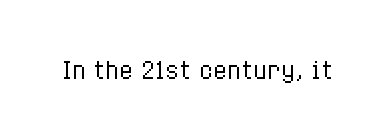
Q: Is the text bold? A: No.
Q: Is the text italic (slanted)? A: No, it is upright.
Q: Is the text underlined? A: No.
Q: Is the spacing between letters normal or unusually wide? A: Normal.
